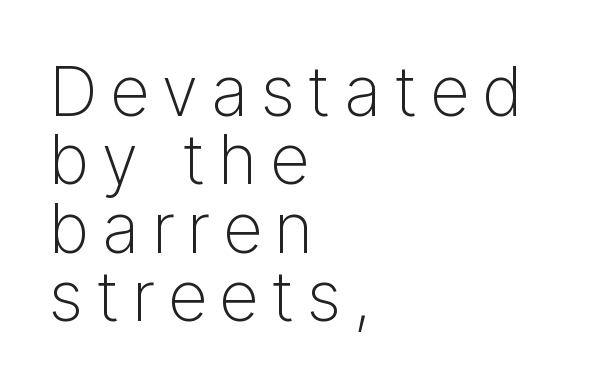
{"serif": "no", "italic": "no", "bold": "no", "weight": "light", "width": "normal", "stroke_contrast": "low", "x_height": "medium", "monospaced": "no", "underline": "no", "align": "left", "line_spacing": "tight", "line_spacing_ratio": 0.99, "glyph_px": 69}
